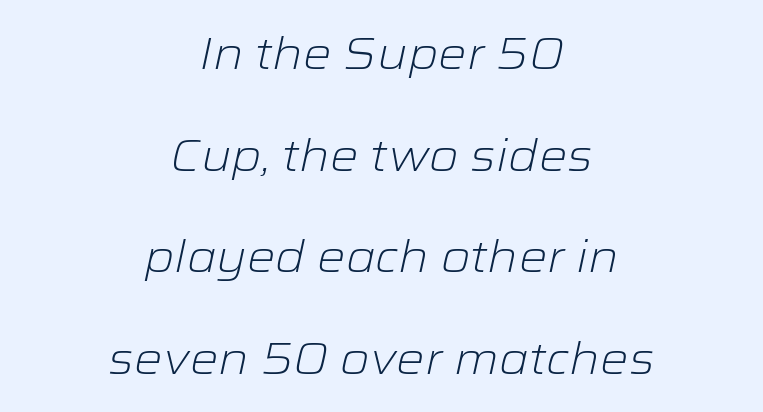
{"italic": "yes", "lean": "right", "slant_degrees": 12, "bold": "no", "weight": "light", "width": "wide", "stroke_contrast": "low", "x_height": "medium", "monospaced": "no", "underline": "no", "align": "center", "line_spacing": "loose", "line_spacing_ratio": 2.26, "letter_spacing": "normal", "letter_spacing_em": 0.0, "glyph_px": 45}
